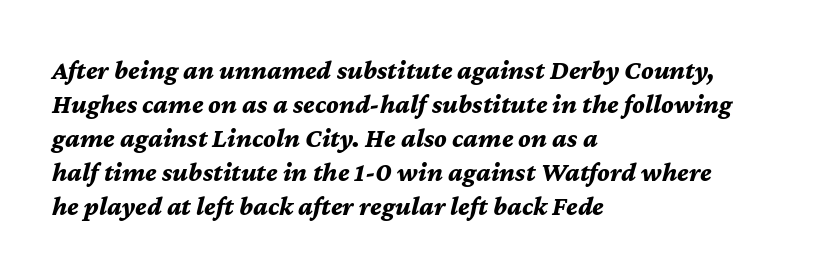
The image shows 27 px bold type, italic (leaning right); set left-aligned, normal line spacing (1.26x), normal letter spacing, not underlined.
